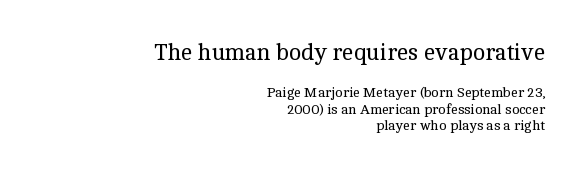
Q: Is the text bold? A: No.
Q: Is the text italic (slanted)? A: No, it is upright.
Q: Is the text underlined? A: No.
Q: How is the paragraph aligned? A: Right-aligned.
Q: Is the spacing between letters normal or unusually wide? A: Normal.
Q: Which block of text is set in a larger size, the first (top) or the second (bottom)? A: The first (top) one.
